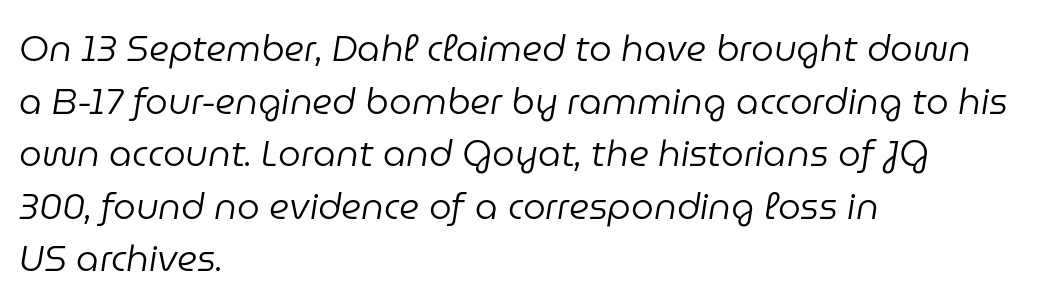
The characters are drawn with everyday or finer stroke widths. Slanted lettering throughout. The lines in this sample share a left origin and differ only in where they stop. The tracking reads as untouched default to a designer's eye. The designer left line spacing at the default.
